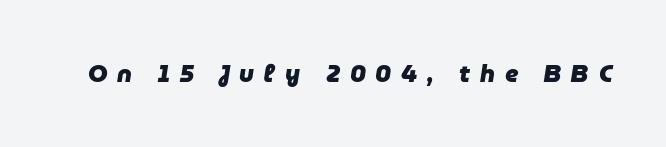
Posture: slanted. Plenty of ink on the page — the face is bold. What stands out about the letter spacing? Its width — letters are far apart. Clear beneath every line of the passage.
